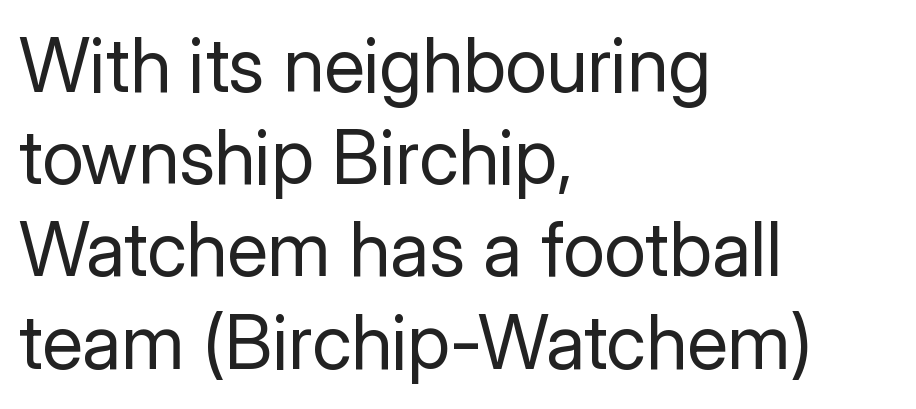
The image shows 75 px regular-weight sans-serif type, upright; set left-aligned, line spacing 1.23x, normal letter spacing, not underlined; low stroke contrast and a medium x-height.
